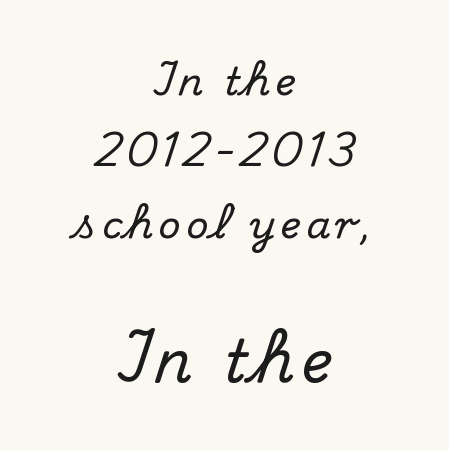
Q: Is the text italic (slanted)? A: Yes.
Q: Is the typeface a serif or a sans-serif typeface? A: Serif.
Q: Is the text underlined? A: No.
Q: How is the paragraph aligned? A: Centered.
Q: Which block of text is set in a larger size, the first (top) or the second (bottom)? A: The second (bottom) one.
Q: Width (condensed, normal, or wide)? A: Normal.
Q: Stroke contrast? A: Medium.
Q: x-height? A: Small.
Q: Monospaced? A: No.
